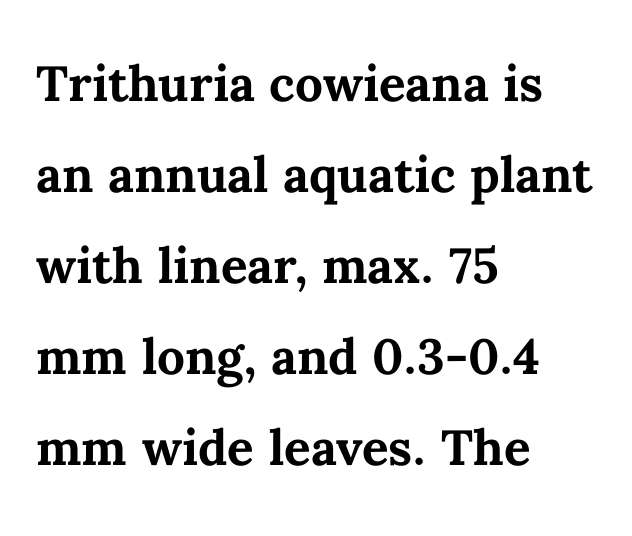
{"italic": "no", "bold": "yes", "weight": "semibold", "width": "normal", "stroke_contrast": "medium", "x_height": "medium", "monospaced": "no", "underline": "no", "align": "left", "line_spacing": "normal", "line_spacing_ratio": 1.38, "letter_spacing": "normal", "letter_spacing_em": 0.0, "glyph_px": 66}
